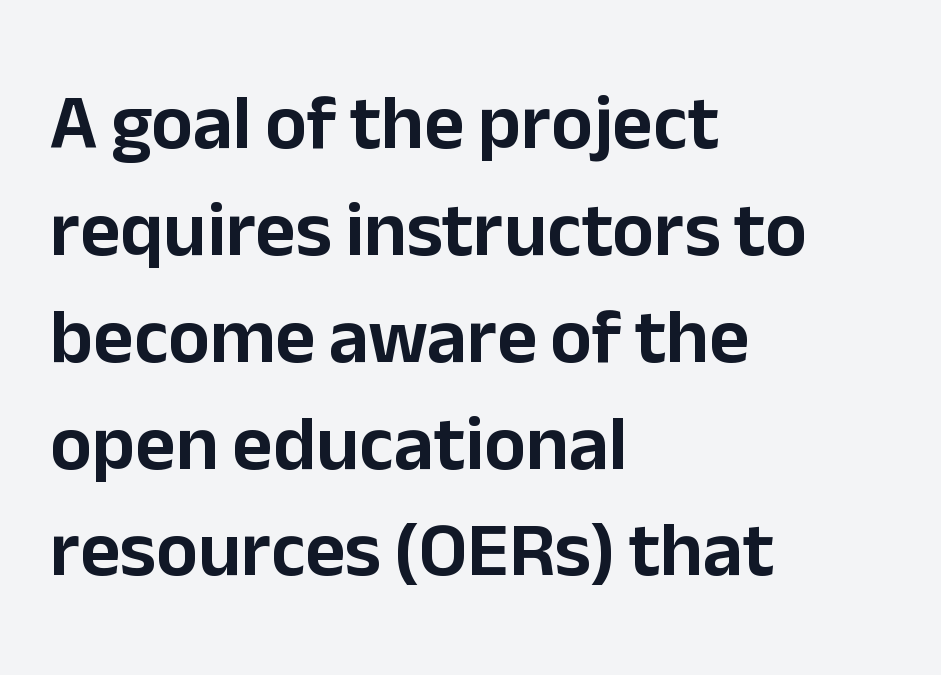
Q: Is the text italic (slanted)? A: No, it is upright.
Q: Is the typeface a serif or a sans-serif typeface? A: Sans-serif.
Q: Is the text underlined? A: No.
Q: How is the paragraph aligned? A: Left-aligned.
Q: Is the spacing between letters normal or unusually wide? A: Normal.
Q: Is the spacing between lines tight, normal or loose? A: Normal.
Q: Width (condensed, normal, or wide)? A: Normal.
Q: Stroke contrast? A: Low.
Q: x-height? A: Medium.
Q: Monospaced? A: No.
